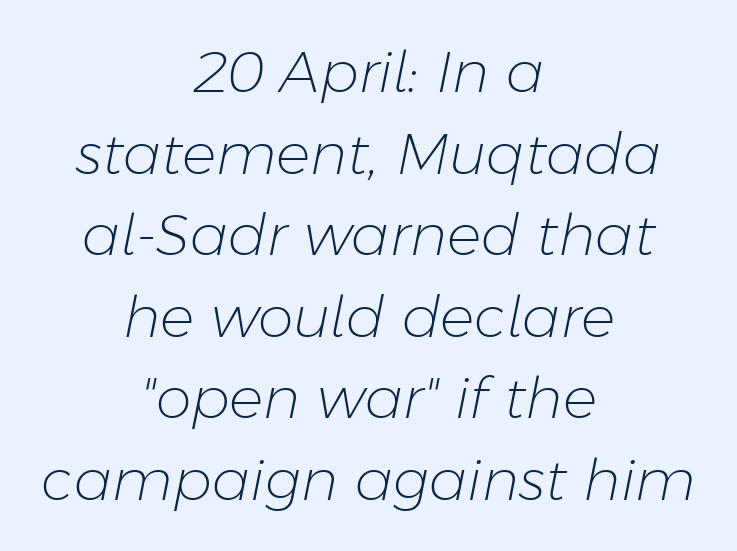
If you folded the block vertically in half, each line would mirror itself in length. If you drew a line through each stem, it would be angled. Think of a printed novel: that variable character pitch is what you see here. Compared with typical body copy, the letter spacing here is the same. Is the stroke heavy? The answer is a plain regular-or-lighter.
